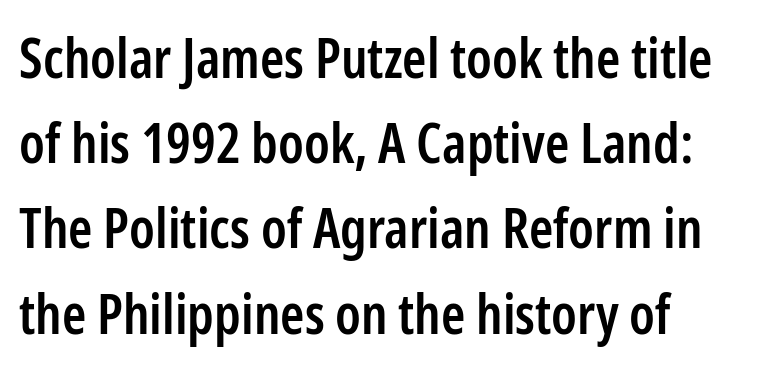
The image shows 55 px semibold, condensed sans-serif type, upright; set left-aligned, normal line spacing (1.55x), normal letter spacing, not underlined; low stroke contrast and a medium x-height.
